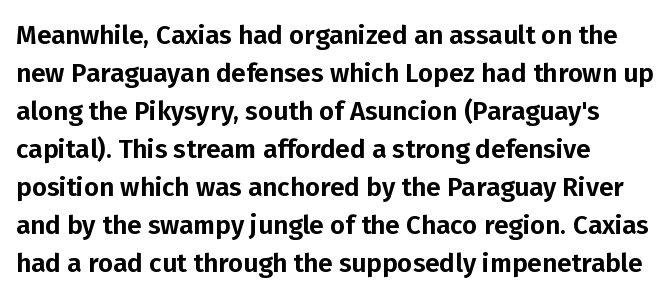
Vertical strokes here are truly vertical. Inter-character spacing is left at the font's built-in metrics. Beneath every word, the page is bare. The typesetter chose a ragged-right arrangement here. Quick note: interline space is typical.
